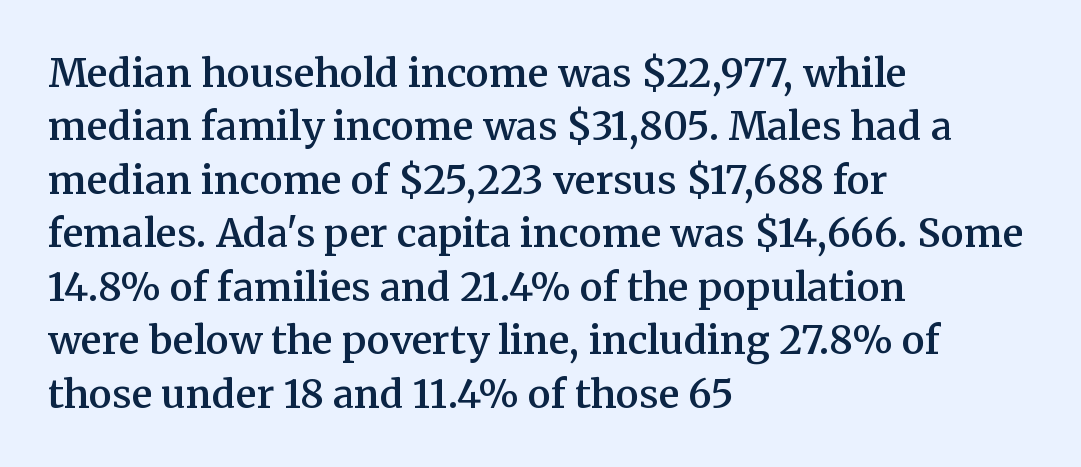
The image shows 39 px semibold serif type, upright; set left-aligned, normal line spacing (1.37x), normal letter spacing, not underlined; medium stroke contrast and a medium x-height.
